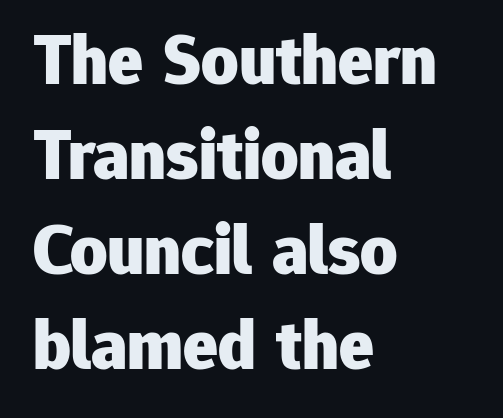
Descenders hang freely into open space. Looks like regular typesetting: each glyph gets only the width it needs. Compared with an ordinary text face, these strokes are far heavier — a full bold. The passage is arranged the way most books set body copy — flush left. Italic: no, the glyphs are upright roman.
